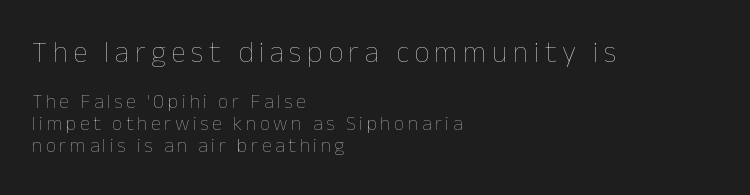
Rule under the text: the space is simply empty. Which of the two is more prominent by size? The first, at the top. Very little white space separates one row of letters from the next. This sample has the flowing, uneven cadence of proportional lettering. The cut favours lightness, reaching ordinary text weight at its darkest.
